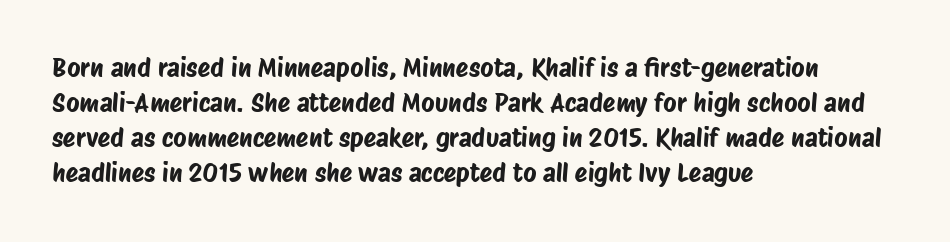
{"underline": "no", "align": "left", "line_spacing": "normal", "line_spacing_ratio": 1.35, "letter_spacing": "normal", "letter_spacing_em": 0.0, "glyph_px": 26}
